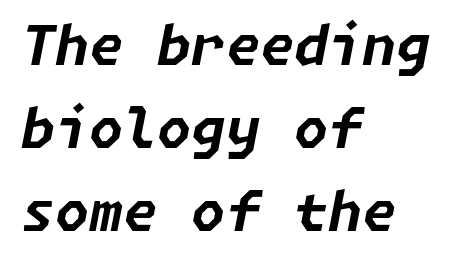
{"italic": "yes", "lean": "right", "slant_degrees": 11, "bold": "yes", "weight": "bold", "width": "normal", "stroke_contrast": "low", "x_height": "medium", "underline": "no", "align": "left", "line_spacing": "normal", "line_spacing_ratio": 1.51, "letter_spacing": "normal", "letter_spacing_em": 0.0, "glyph_px": 55}
